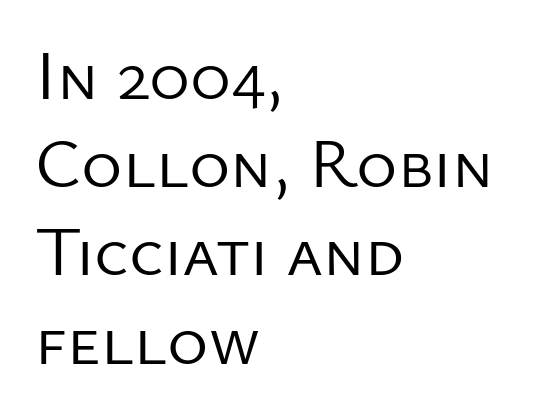
{"serif": "no", "italic": "no", "bold": "no", "weight": "regular", "width": "normal", "stroke_contrast": "low", "x_height": "medium", "monospaced": "no", "underline": "no", "align": "left", "line_spacing": "normal", "line_spacing_ratio": 1.26, "letter_spacing": "normal", "letter_spacing_em": 0.0, "glyph_px": 70}
